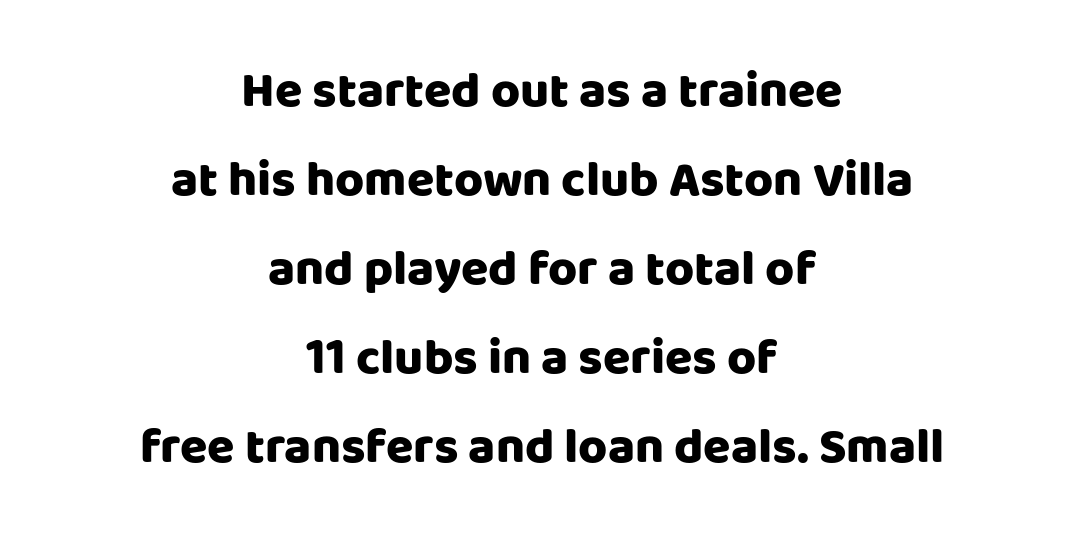
Tracking value appears to be zero — textbook default spacing. Examine the stroke ends and you'll find no serifs. A typesetter would mark this as roman, not italic. The characters look thick and weighty, a clear bold. Here the designer chose a conventional face with non-uniform glyph widths.
